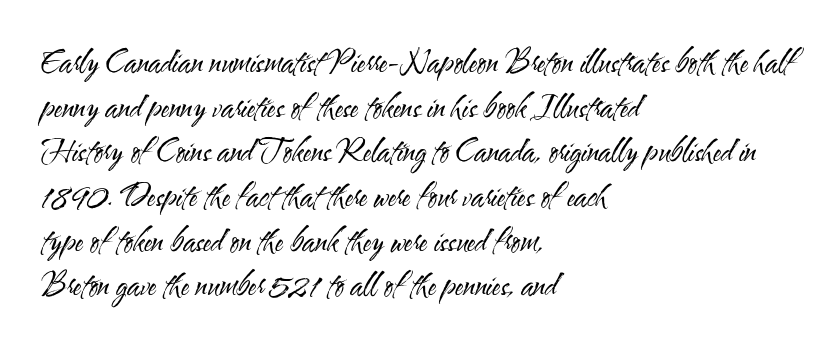
Q: Is the text bold? A: No.
Q: Is the text italic (slanted)? A: Yes.
Q: Is the typeface a serif or a sans-serif typeface? A: Sans-serif.
Q: Is the text underlined? A: No.
Q: How is the paragraph aligned? A: Left-aligned.
Q: Is the spacing between letters normal or unusually wide? A: Normal.
Q: Is the spacing between lines tight, normal or loose? A: Normal.
Q: Width (condensed, normal, or wide)? A: Condensed.
Q: Stroke contrast? A: Medium.
Q: x-height? A: Small.
Q: Monospaced? A: No.
